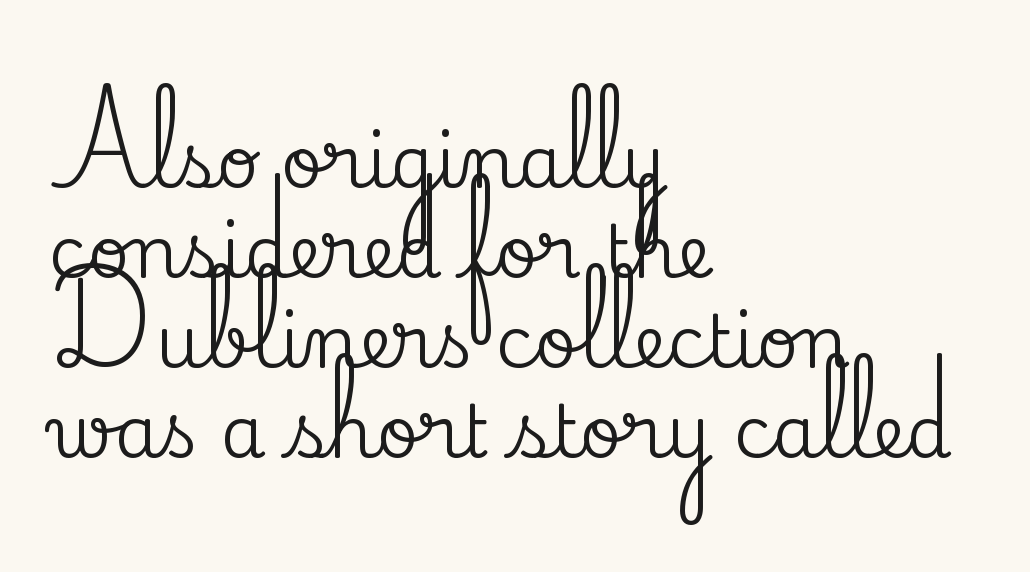
The image shows 72 px serif type, upright; set left-aligned, normal line spacing (1.25x), normal letter spacing, not underlined; medium stroke contrast and a small x-height.
